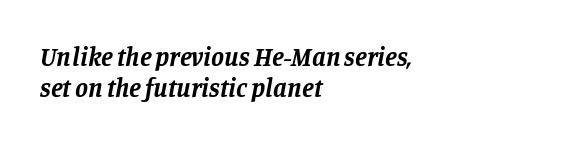
{"italic": "yes", "lean": "right", "slant_degrees": 11, "bold": "yes", "underline": "no", "align": "left", "line_spacing_ratio": 1.19, "letter_spacing": "normal", "letter_spacing_em": 0.0, "glyph_px": 26}
